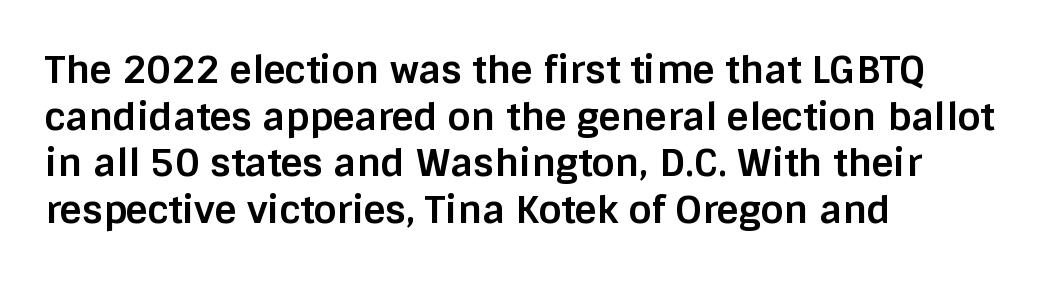
Q: Is the text bold? A: Yes.
Q: Is the text italic (slanted)? A: No, it is upright.
Q: Is the typeface a serif or a sans-serif typeface? A: Sans-serif.
Q: Is the text underlined? A: No.
Q: How is the paragraph aligned? A: Left-aligned.
Q: Is the spacing between letters normal or unusually wide? A: Normal.
Q: Width (condensed, normal, or wide)? A: Normal.
Q: Stroke contrast? A: Low.
Q: x-height? A: Large.
Q: Monospaced? A: No.
